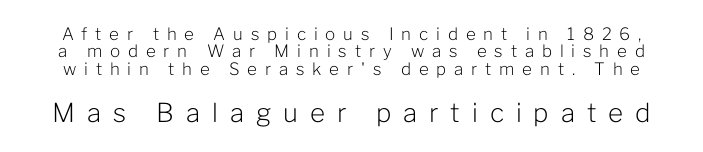
{"italic": "no", "bold": "no", "underline": "no", "line_spacing": "tight", "line_spacing_ratio": 1.02, "letter_spacing": "wide", "letter_spacing_em": 0.46, "larger_block": "second", "size_ratio": 1.53, "glyph_px": 26}
